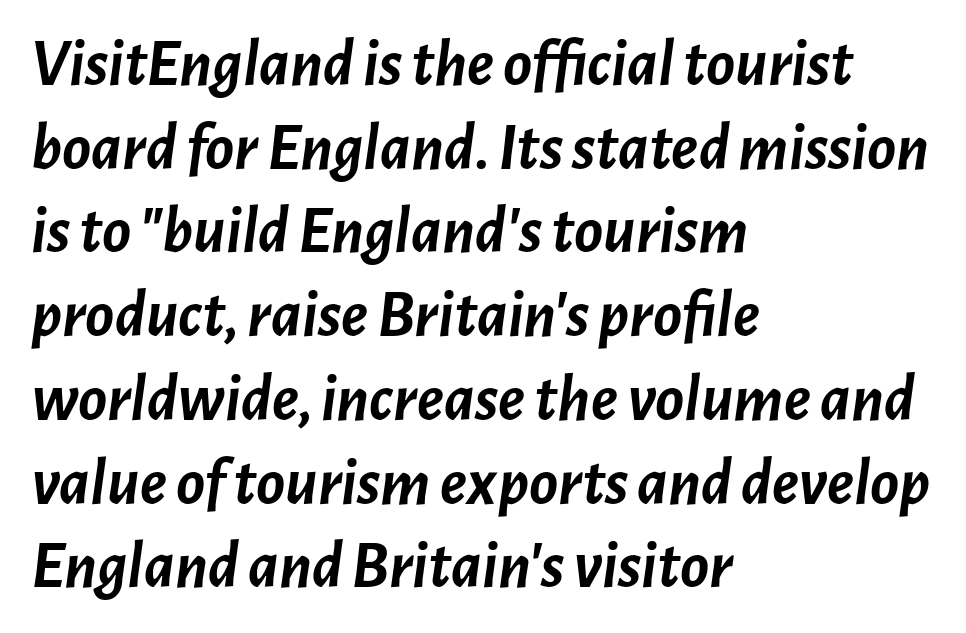
{"italic": "yes", "lean": "right", "slant_degrees": 7, "bold": "yes", "weight": "semibold", "width": "normal", "stroke_contrast": "low", "x_height": "medium", "monospaced": "no", "underline": "no", "align": "left", "line_spacing": "normal", "line_spacing_ratio": 1.25, "letter_spacing": "normal", "letter_spacing_em": 0.0, "glyph_px": 67}
